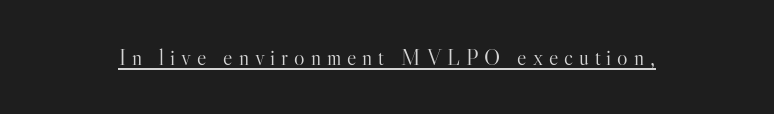
Q: Is the text bold? A: No.
Q: Is the text italic (slanted)? A: No, it is upright.
Q: Is the text underlined? A: Yes.
Q: Is the spacing between letters normal or unusually wide? A: Unusually wide.
